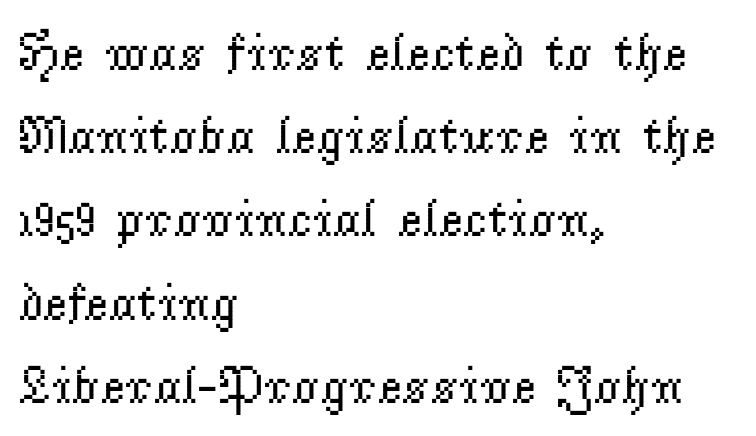
{"serif": "yes", "italic": "no", "bold": "no", "weight": "regular", "width": "normal", "stroke_contrast": "low", "x_height": "small", "monospaced": "no", "underline": "no", "align": "left", "line_spacing": "normal", "line_spacing_ratio": 1.57, "letter_spacing": "normal", "letter_spacing_em": 0.0, "glyph_px": 53}
